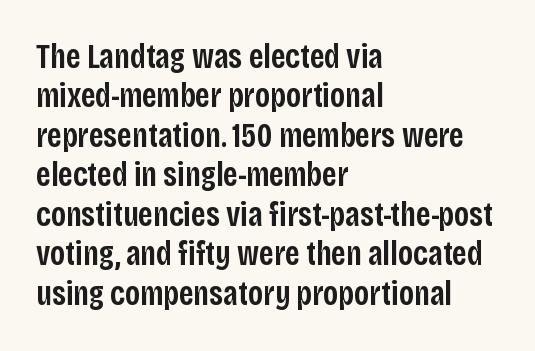
Note the varied advance widths — an 'i' is clearly narrower than an 'm'. The glyphs have the mass of a demibold cut, below bold. The font family rendered here belongs to the sans-serif group. The typography opts for an upright posture over an oblique one. Layout note: lines flush left.
